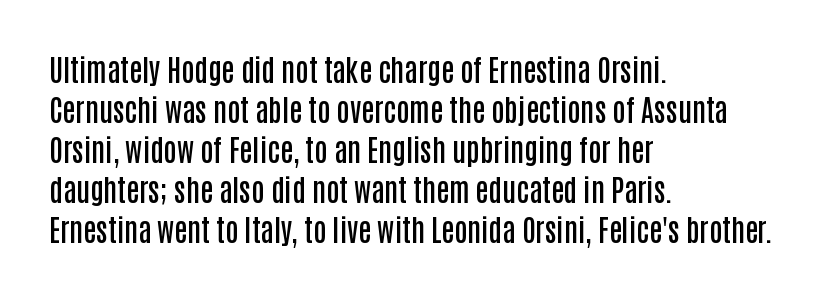
Q: Is the text bold? A: Semi-bold.
Q: Is the text italic (slanted)? A: No, it is upright.
Q: Is the typeface a serif or a sans-serif typeface? A: Sans-serif.
Q: Is the text underlined? A: No.
Q: How is the paragraph aligned? A: Left-aligned.
Q: Is the spacing between letters normal or unusually wide? A: Normal.
Q: Is the spacing between lines tight, normal or loose? A: Normal.
Q: Width (condensed, normal, or wide)? A: Condensed.
Q: Stroke contrast? A: Low.
Q: x-height? A: Large.
Q: Monospaced? A: No.
